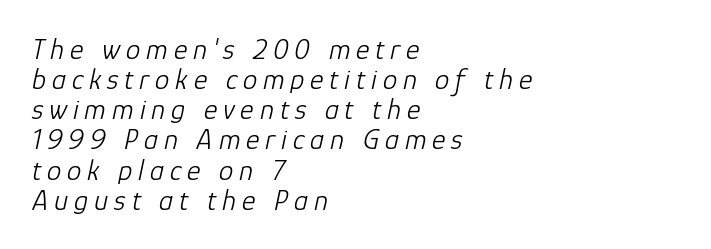
Q: Is the text bold? A: No.
Q: Is the text italic (slanted)? A: Yes, it leans right by about 12 degrees.
Q: Is the text underlined? A: No.
Q: How is the paragraph aligned? A: Left-aligned.
Q: Is the spacing between letters normal or unusually wide? A: Unusually wide.
Q: Is the spacing between lines tight, normal or loose? A: Tight.
Q: Width (condensed, normal, or wide)? A: Normal.
Q: Stroke contrast? A: Low.
Q: x-height? A: Medium.
Q: Monospaced? A: No.
